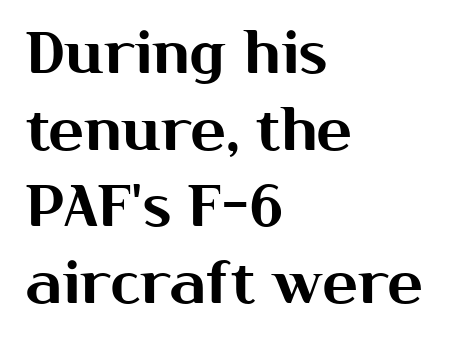
The image shows 58 px sans-serif type, upright; set left-aligned, normal line spacing (1.32x), normal letter spacing, not underlined; medium stroke contrast and a medium x-height.
